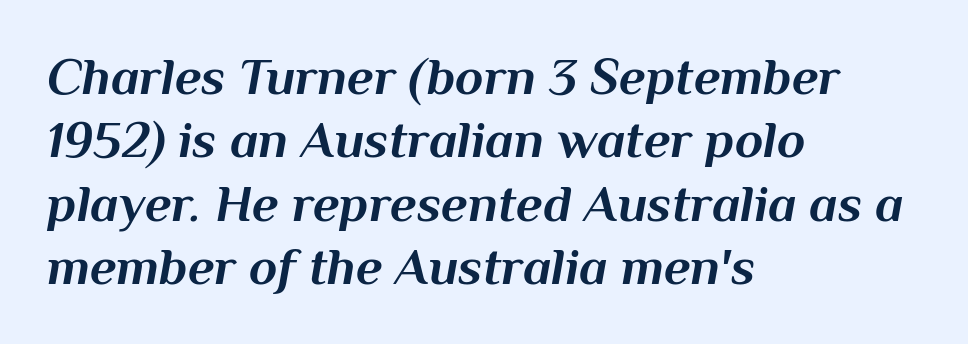
Q: Is the text bold? A: Yes.
Q: Is the text italic (slanted)? A: Yes, it leans right by about 10 degrees.
Q: Is the text underlined? A: No.
Q: How is the paragraph aligned? A: Left-aligned.
Q: Is the spacing between letters normal or unusually wide? A: Normal.
Q: Width (condensed, normal, or wide)? A: Normal.
Q: Stroke contrast? A: Medium.
Q: x-height? A: Medium.
Q: Monospaced? A: No.
